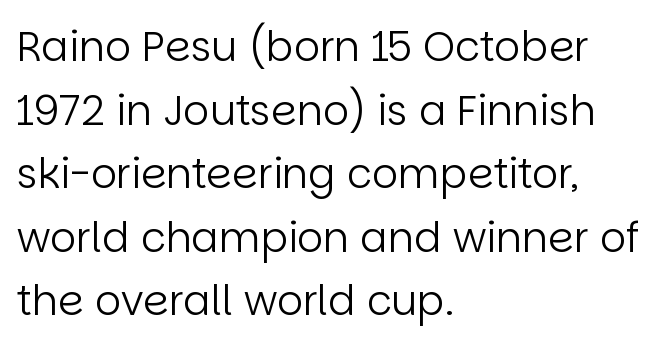
{"serif": "no", "italic": "no", "bold": "no", "weight": "regular", "width": "normal", "stroke_contrast": "low", "x_height": "large", "monospaced": "no", "underline": "no", "align": "left", "line_spacing": "normal", "line_spacing_ratio": 1.55, "letter_spacing": "normal", "letter_spacing_em": 0.0, "glyph_px": 41}
